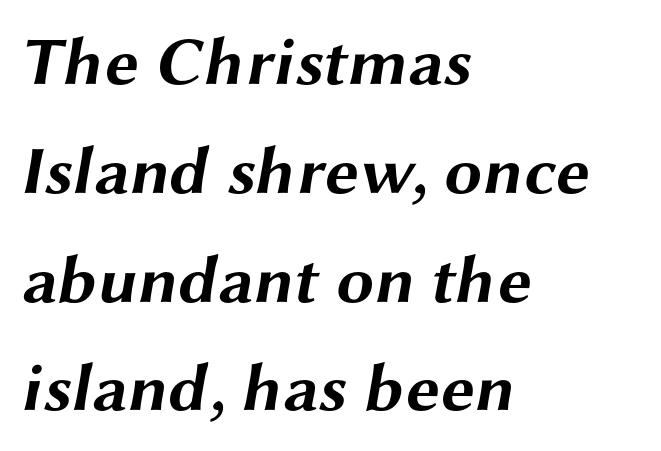
Where is the straight margin? On the left. Words appear dense and cohesive because spacing is normal. This rendering employs a face without finishing strokes, i.e., a sans-serif. The passage shown stacks its lines at a standard gap.
